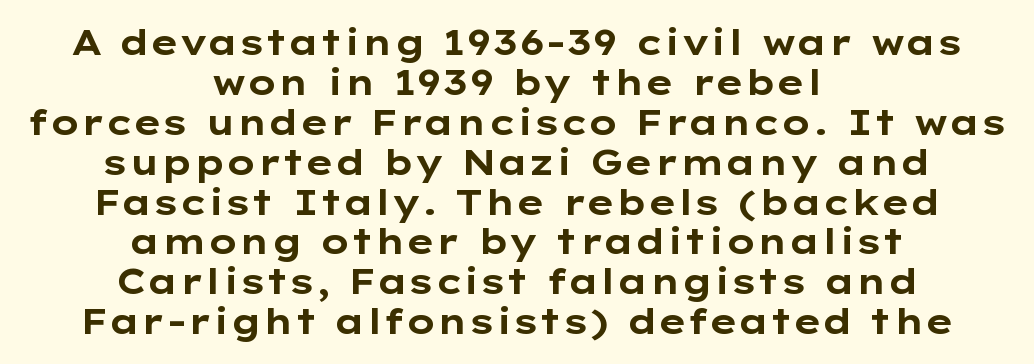
Both edges are ragged and mirror each other, which tells us the setting is centered. When letters stand straight like this, we call the style roman or upright. Is this a sans? Yes — the strokes have no serifs. Tracking value appears to be zero — textbook default spacing. A typesetter would call this proportional, since set widths differ per character. The vertical gap from one line to the next is small.
